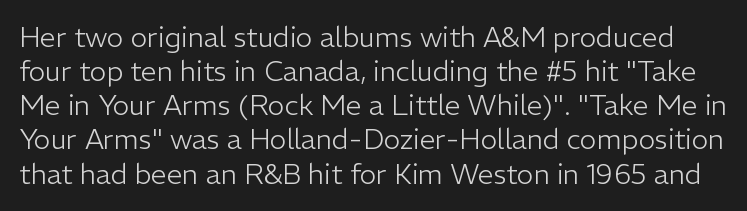
The image shows 28 px light sans-serif type, upright; set line spacing 1.22x, normal letter spacing, not underlined; low stroke contrast and a medium x-height.
